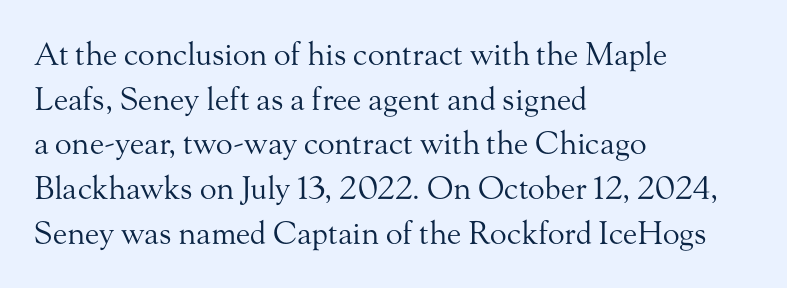
No italicization has been applied; the sample stays upright. Think of a printed novel: that variable character pitch is what you see here. Look at the tracking — it's just the regular setting, nothing added. Counters stay open thanks to moderate or lighter strokes. Casual observation: everything's shoved over to the left. The string is rendered with underlining switched off.
